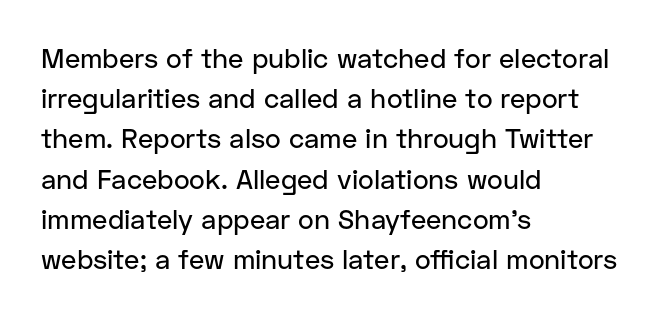
The image shows 27 px text type, upright; set left-aligned, normal line spacing (1.49x), normal letter spacing, not underlined.
